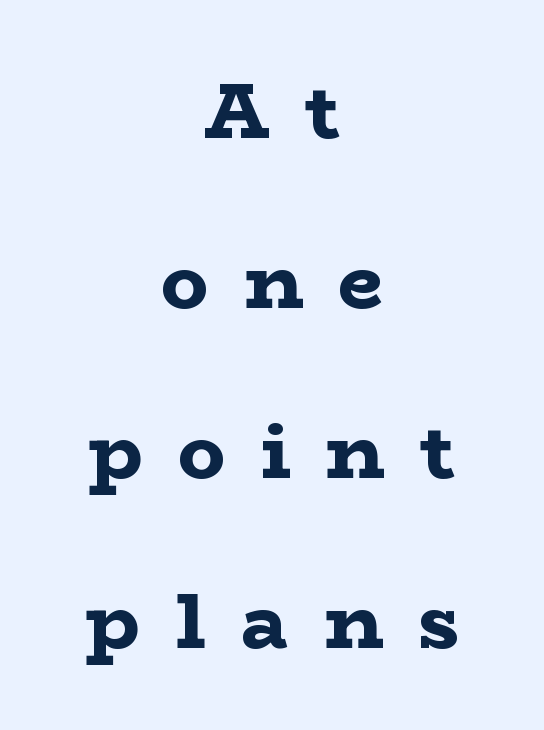
How heavy is the stroke? Heavy — this is a bold. The horizontal fit of the characters is loose and conspicuously gappy. Type style note: has serifs. Do the characters align in a grid? No, the font is proportional. Short and long lines alike share a common midpoint.
